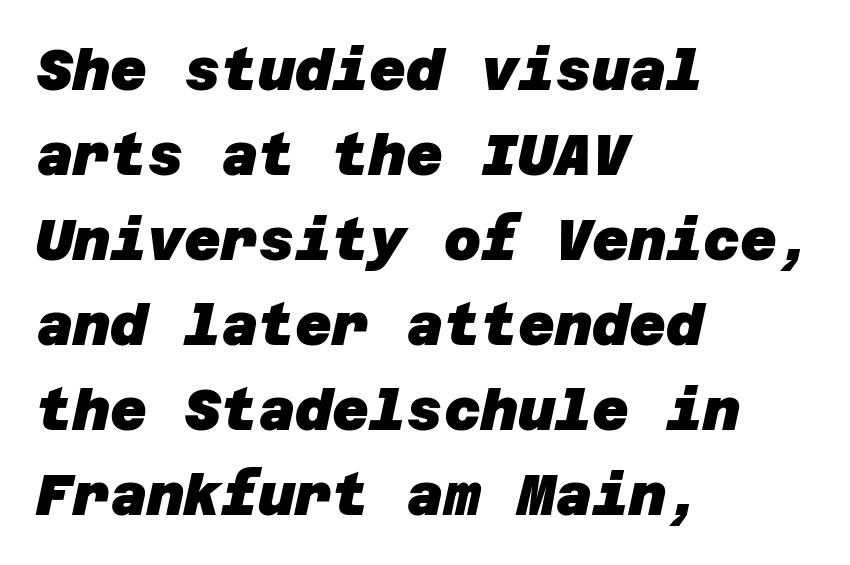
Q: Is the text bold? A: Yes.
Q: Is the typeface a serif or a sans-serif typeface? A: Sans-serif.
Q: Is the text underlined? A: No.
Q: How is the paragraph aligned? A: Left-aligned.
Q: Is the spacing between letters normal or unusually wide? A: Normal.
Q: Is the spacing between lines tight, normal or loose? A: Normal.
Q: Width (condensed, normal, or wide)? A: Normal.
Q: Stroke contrast? A: Low.
Q: x-height? A: Large.
